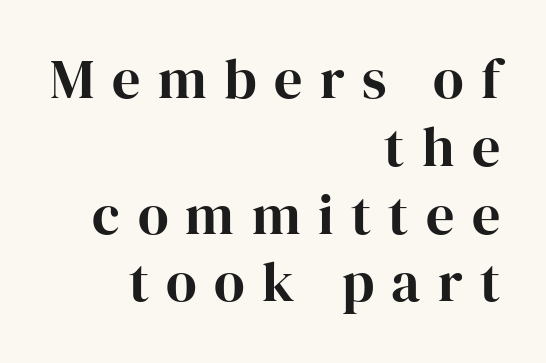
{"serif": "yes", "italic": "no", "width": "normal", "stroke_contrast": "high", "x_height": "medium", "monospaced": "no", "underline": "no", "align": "right", "line_spacing_ratio": 1.21, "letter_spacing": "wide", "letter_spacing_em": 0.31, "glyph_px": 56}
